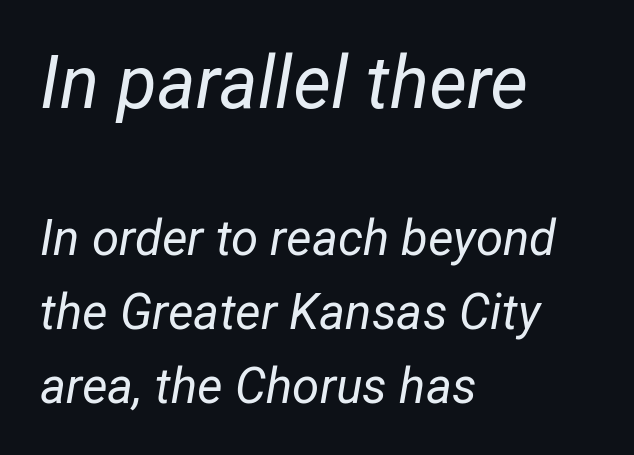
Q: Is the text bold? A: No.
Q: Is the text italic (slanted)? A: Yes, it leans right by about 12 degrees.
Q: Is the text underlined? A: No.
Q: How is the paragraph aligned? A: Left-aligned.
Q: Is the spacing between letters normal or unusually wide? A: Normal.
Q: Is the spacing between lines tight, normal or loose? A: Normal.
Q: Which block of text is set in a larger size, the first (top) or the second (bottom)? A: The first (top) one.
Q: Width (condensed, normal, or wide)? A: Normal.
Q: Stroke contrast? A: Low.
Q: x-height? A: Medium.
Q: Monospaced? A: No.
